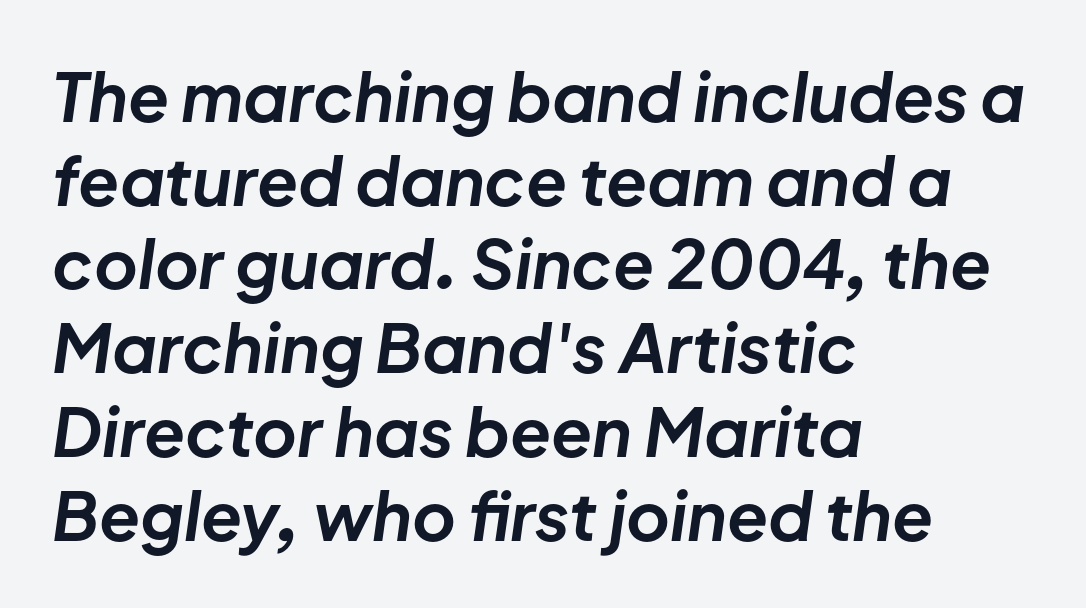
Between one letter and the next there's only the usual sliver of space. The space beneath each line is pristine and unruled. Quick note: interline space is typical. Heft: maximum for text — a bold. Slanted lettering throughout.
